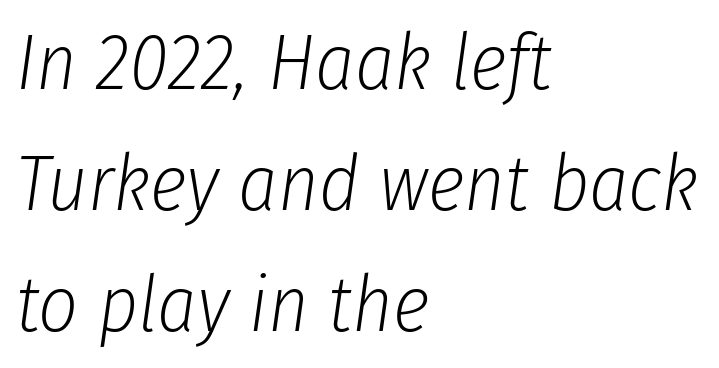
Q: Is the text bold? A: No.
Q: Is the text italic (slanted)? A: Yes, it leans right by about 8 degrees.
Q: Is the text underlined? A: No.
Q: How is the paragraph aligned? A: Left-aligned.
Q: Is the spacing between letters normal or unusually wide? A: Normal.
Q: Is the spacing between lines tight, normal or loose? A: Normal.
Q: Width (condensed, normal, or wide)? A: Condensed.
Q: Stroke contrast? A: Low.
Q: x-height? A: Medium.
Q: Monospaced? A: No.
